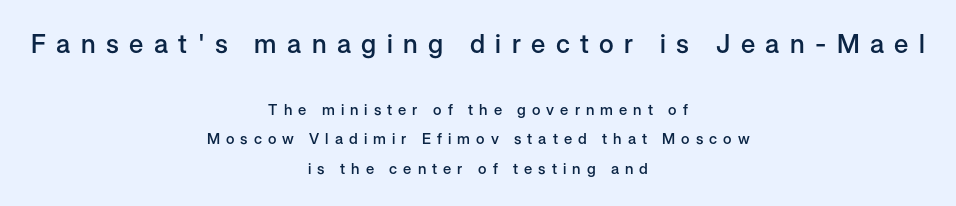
Q: Is the text bold? A: Semi-bold.
Q: Is the text italic (slanted)? A: No, it is upright.
Q: Is the text underlined? A: No.
Q: How is the paragraph aligned? A: Centered.
Q: Is the spacing between letters normal or unusually wide? A: Unusually wide.
Q: Is the spacing between lines tight, normal or loose? A: Loose.
Q: Which block of text is set in a larger size, the first (top) or the second (bottom)? A: The first (top) one.
